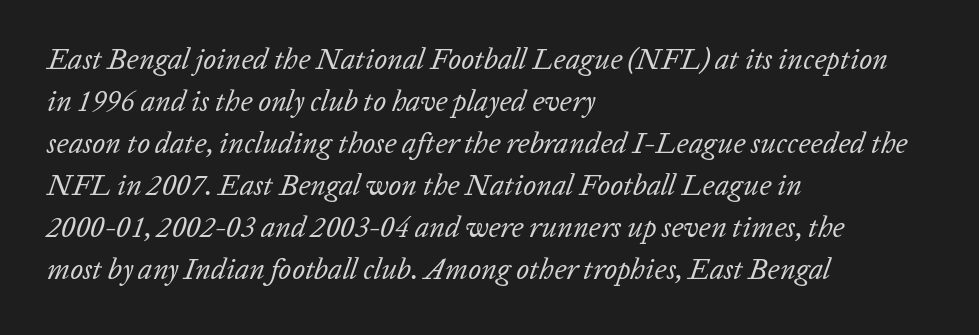
The strip under each line holds only bare page. Caption: standard tracking, unaltered. Horizontally, the lines are justified to the leading edge only. Would a proofreader flag this as italicized? Yes.
